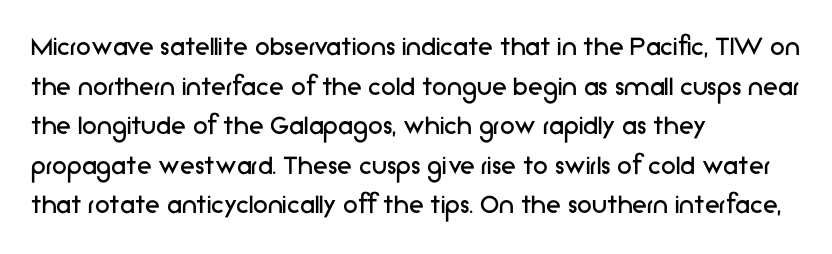
The image shows 30 px regular-weight sans-serif type, upright; set left-aligned, normal line spacing (1.32x), normal letter spacing, not underlined; low stroke contrast and a medium x-height.
